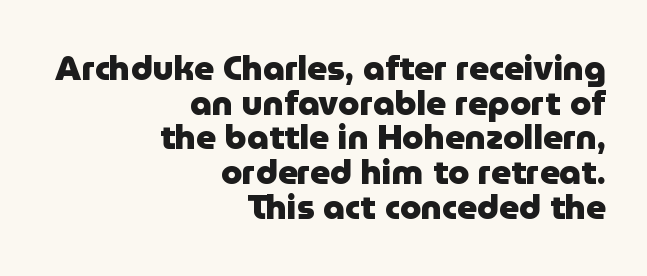
Quick note: interline space is minimal. Notice how the stems are strictly vertical — no italics here. Horizontally, the lines are justified to the trailing edge only. Has an underline been added? It has not. A typesetter would label this face a sans.
